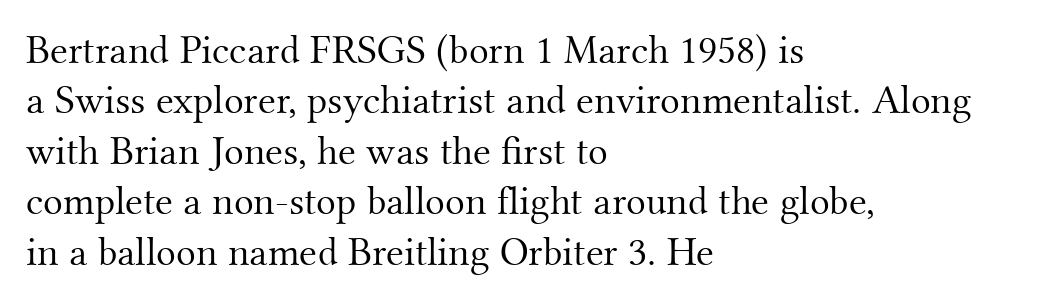
Q: Is the text bold? A: No.
Q: Is the text italic (slanted)? A: No, it is upright.
Q: Is the typeface a serif or a sans-serif typeface? A: Serif.
Q: Is the text underlined? A: No.
Q: How is the paragraph aligned? A: Left-aligned.
Q: Is the spacing between letters normal or unusually wide? A: Normal.
Q: Width (condensed, normal, or wide)? A: Normal.
Q: Stroke contrast? A: Medium.
Q: x-height? A: Small.
Q: Monospaced? A: No.
